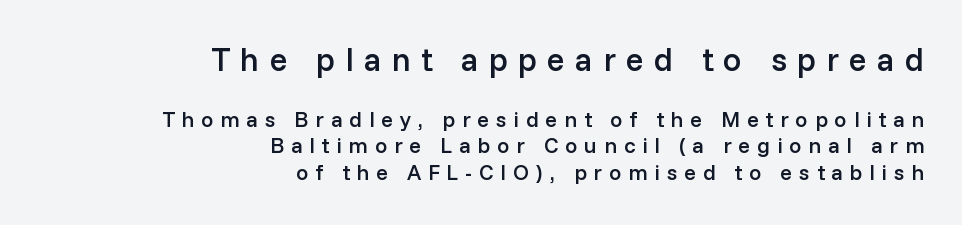
Q: Is the text bold? A: Semi-bold.
Q: Is the text italic (slanted)? A: No, it is upright.
Q: Is the typeface a serif or a sans-serif typeface? A: Sans-serif.
Q: Is the text underlined? A: No.
Q: How is the paragraph aligned? A: Right-aligned.
Q: Is the spacing between letters normal or unusually wide? A: Unusually wide.
Q: Which block of text is set in a larger size, the first (top) or the second (bottom)? A: The first (top) one.
Q: Width (condensed, normal, or wide)? A: Normal.
Q: Stroke contrast? A: Low.
Q: x-height? A: Medium.
Q: Monospaced? A: No.
